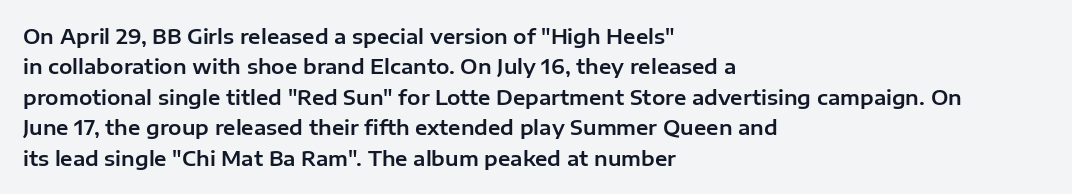
Characters follow at the spacing the type designer built in. The line-height multiplier appears to be the usual default. Just letters on the line, the space beneath them empty. It's the straight-up-and-down kind of type. Each line starts at the same left margin while the right side varies.
